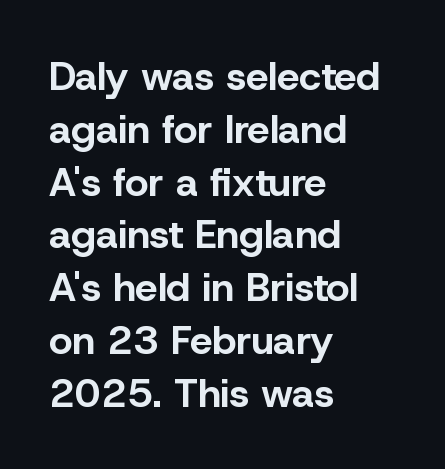
The image shows 40 px bold sans-serif type, upright; set left-aligned, normal line spacing (1.32x), normal letter spacing, not underlined; low stroke contrast and a medium x-height.
